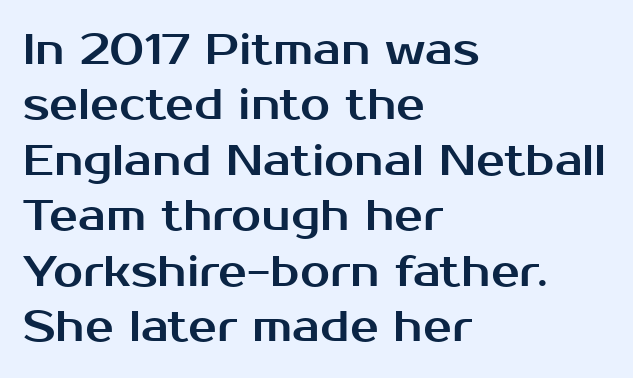
Q: Is the text italic (slanted)? A: No, it is upright.
Q: Is the typeface a serif or a sans-serif typeface? A: Sans-serif.
Q: Is the text underlined? A: No.
Q: How is the paragraph aligned? A: Left-aligned.
Q: Is the spacing between letters normal or unusually wide? A: Normal.
Q: Is the spacing between lines tight, normal or loose? A: Normal.
Q: Width (condensed, normal, or wide)? A: Normal.
Q: Stroke contrast? A: Medium.
Q: x-height? A: Medium.
Q: Monospaced? A: No.
